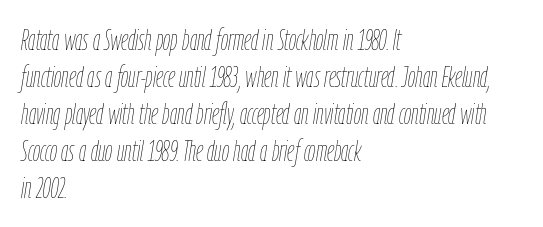
Summary of vertical rhythm: regular, with standard interline spacing. The baseline area is clear. On a weight scale, this lands at 450 or below. Slanted lettering throughout. Look at the tracking — it's just the regular setting, nothing added. Caption: multi-line text, flush left, ragged right.
